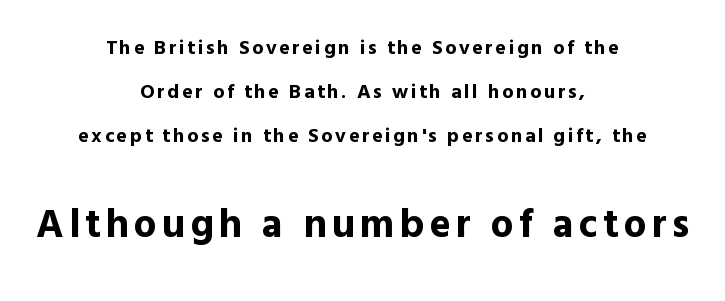
Q: Is the text bold? A: Yes.
Q: Is the text italic (slanted)? A: No, it is upright.
Q: Is the typeface a serif or a sans-serif typeface? A: Sans-serif.
Q: Is the text underlined? A: No.
Q: How is the paragraph aligned? A: Centered.
Q: Is the spacing between lines tight, normal or loose? A: Loose.
Q: Which block of text is set in a larger size, the first (top) or the second (bottom)? A: The second (bottom) one.
Q: Width (condensed, normal, or wide)? A: Normal.
Q: x-height? A: Medium.
Q: Monospaced? A: No.
